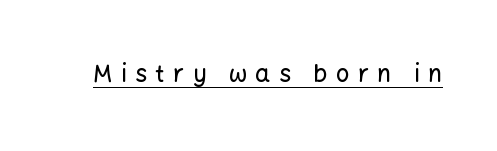
The image shows 24 px text type, upright; set unusually wide letter spacing (+0.35 em), underlined.
